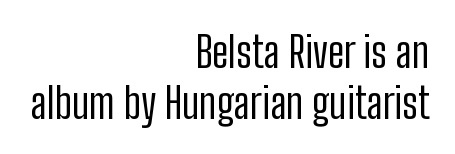
The characters are drawn with everyday or finer stroke widths. Do the characters align in a grid? No, the font is proportional. Tall strokes in this sample are plumb rather than angled. The horizontal fit of the characters is conventional and even. Regarding serifs, this sample does without them. This rendering uses right alignment, leaving the left contour irregular.
